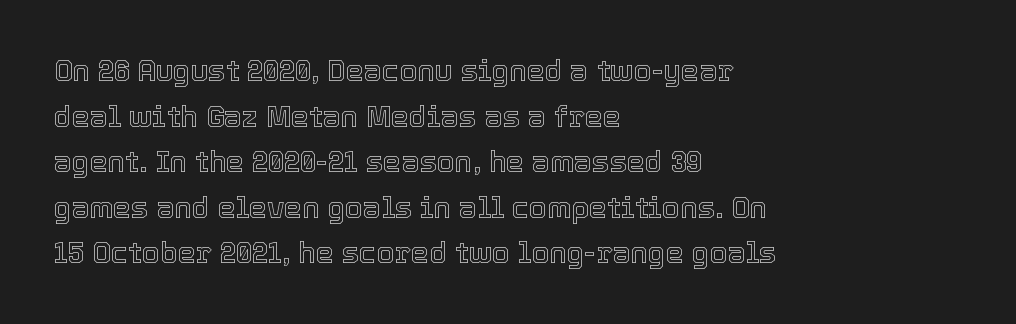
{"italic": "no", "width": "normal", "x_height": "medium", "monospaced": "no", "underline": "no", "align": "left", "line_spacing": "normal", "line_spacing_ratio": 1.57, "letter_spacing": "normal", "letter_spacing_em": 0.0, "glyph_px": 29}
